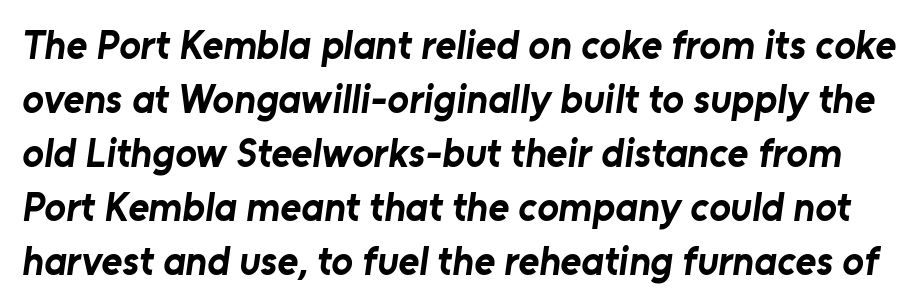
The image shows 40 px bold sans-serif type; set normal line spacing (1.35x), normal letter spacing, not underlined; low stroke contrast and a medium x-height.
